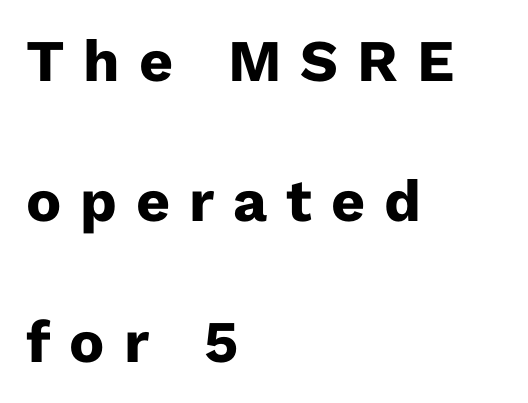
A classic flush-left, rag-right setting is used for this passage. I'd describe the lettering as bold — thick and assertive. Posture: vertical. Only glyphs here, with clear space below each row. Here the designer chose a conventional face with non-uniform glyph widths.
